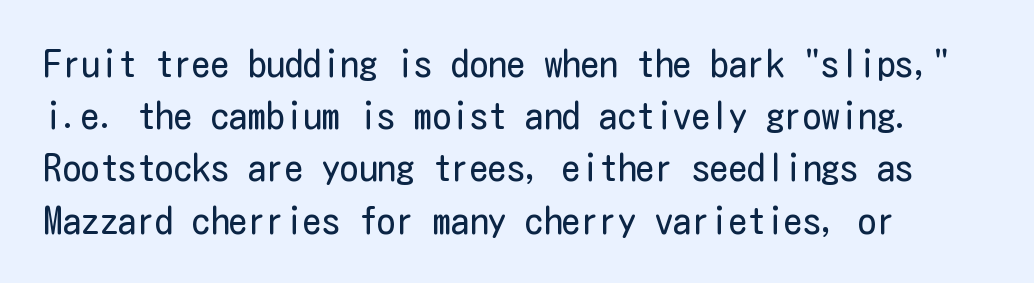
The rendering keeps characters at their native spacing. The compositor pushed each line to the left boundary. Every character sits straight up, as roman type does. These glyphs show unthickened strokes, regular width or finer. Rule under the text: the space is simply empty. These lines are composed in type without serifs.
